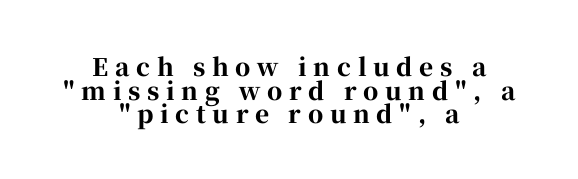
Honestly, there is no underline to notice here at all. The lettering stays uniformly vertical, giving the passage a roman look. Centered paragraph, ragged on both sides. The passage shown has open, widely tracked lettering throughout. Closely set lines give the paragraph a compact silhouette. Compared with an ordinary text face, these strokes are far heavier — a full bold.
